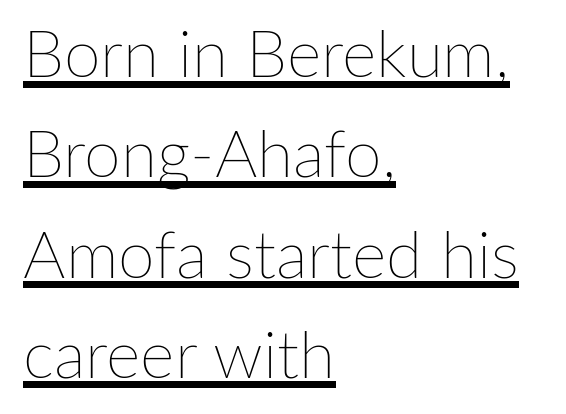
The image shows 66 px thin type, upright; set left-aligned, normal line spacing (1.52x), normal letter spacing, underlined; low stroke contrast and a medium x-height.
